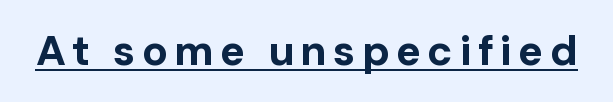
The image shows 42 px bold sans-serif type, upright; set underlined; low stroke contrast and a medium x-height.
